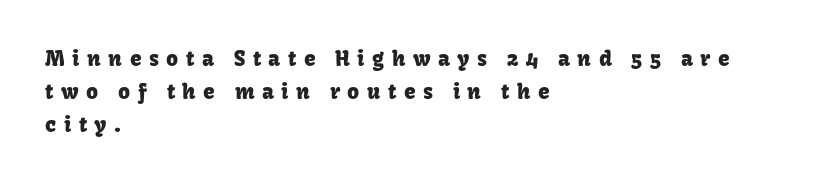
Q: Is the text italic (slanted)? A: No, it is upright.
Q: Is the text underlined? A: No.
Q: How is the paragraph aligned? A: Left-aligned.
Q: Is the spacing between letters normal or unusually wide? A: Unusually wide.
Q: Is the spacing between lines tight, normal or loose? A: Normal.
